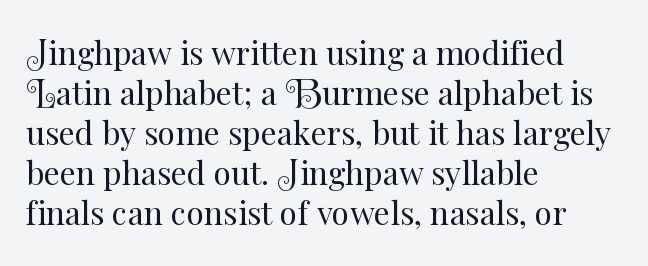
No extra ink here — the face is not bold. Horizontal alignment here is leftward, the default for most running prose. You can tell it's not italic because the verticals are truly vertical. The space between consecutive lines is moderate. These lines are rendered in a variable-pitch font. Observe the ordinary spacing: letters are neighbours, not strangers.
